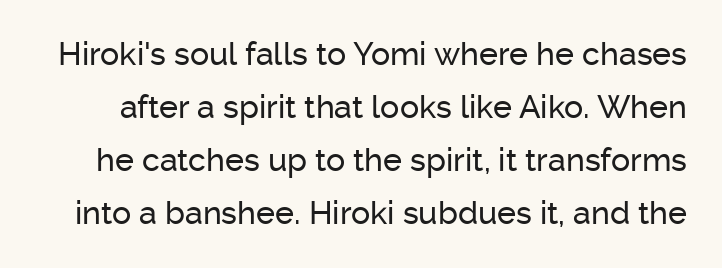
The image shows 32 px sans-serif type, upright; set normal line spacing (1.66x), normal letter spacing, not underlined; low stroke contrast and a medium x-height.
